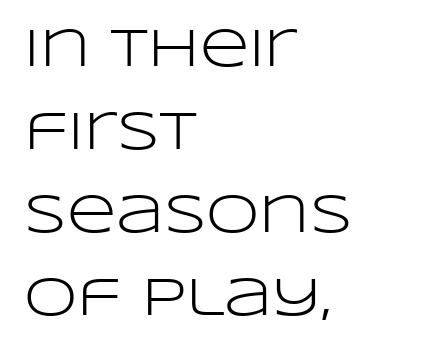
Stem width sits at or under what a default text font uses. Quick note: not italic, upright. Baseline-to-baseline distance is the conventional proportion of letter height. Has an underline been added? It has not. Is this a fixed-width face? No — the glyphs have proportional, varying widths.
